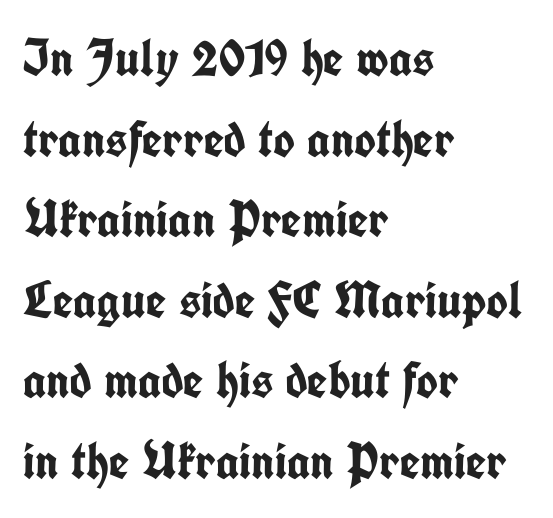
Q: Is the text bold? A: Yes.
Q: Is the text italic (slanted)? A: No, it is upright.
Q: Is the typeface a serif or a sans-serif typeface? A: Sans-serif.
Q: Is the text underlined? A: No.
Q: How is the paragraph aligned? A: Left-aligned.
Q: Is the spacing between letters normal or unusually wide? A: Normal.
Q: Is the spacing between lines tight, normal or loose? A: Normal.
Q: Width (condensed, normal, or wide)? A: Condensed.
Q: Stroke contrast? A: Low.
Q: x-height? A: Medium.
Q: Monospaced? A: No.
